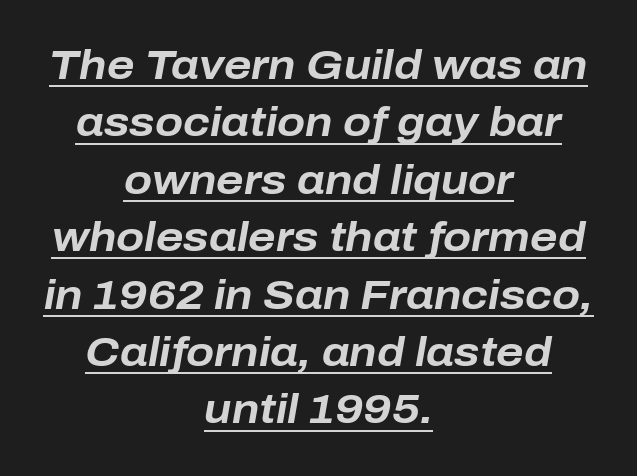
Q: Is the text bold? A: Yes.
Q: Is the text italic (slanted)? A: Yes, it leans right by about 10 degrees.
Q: Is the text underlined? A: Yes.
Q: How is the paragraph aligned? A: Centered.
Q: Is the spacing between letters normal or unusually wide? A: Normal.
Q: Is the spacing between lines tight, normal or loose? A: Normal.
Q: Width (condensed, normal, or wide)? A: Normal.
Q: Stroke contrast? A: Low.
Q: x-height? A: Medium.
Q: Monospaced? A: No.
